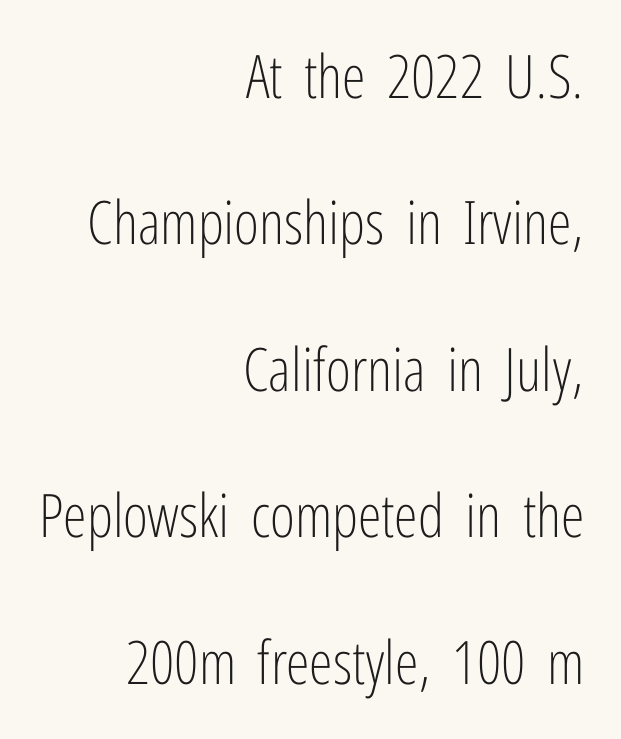
Q: Is the text bold? A: No.
Q: Is the text italic (slanted)? A: No, it is upright.
Q: Is the typeface a serif or a sans-serif typeface? A: Sans-serif.
Q: Is the text underlined? A: No.
Q: How is the paragraph aligned? A: Right-aligned.
Q: Is the spacing between letters normal or unusually wide? A: Normal.
Q: Is the spacing between lines tight, normal or loose? A: Loose.
Q: Width (condensed, normal, or wide)? A: Condensed.
Q: Stroke contrast? A: Low.
Q: x-height? A: Medium.
Q: Monospaced? A: No.
